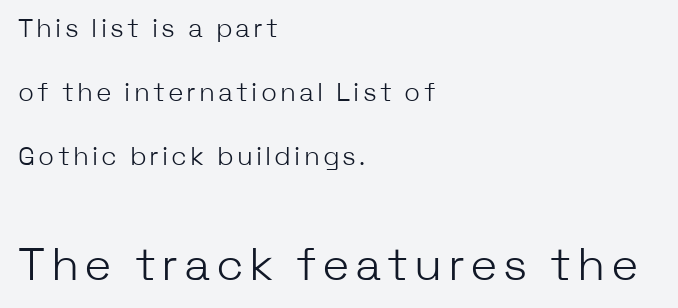
The image shows 46 px light sans-serif type, upright; set left-aligned, loose line spacing (2.46x), not underlined; the second (bottom) block is 1.77x larger; low stroke contrast and a medium x-height.
